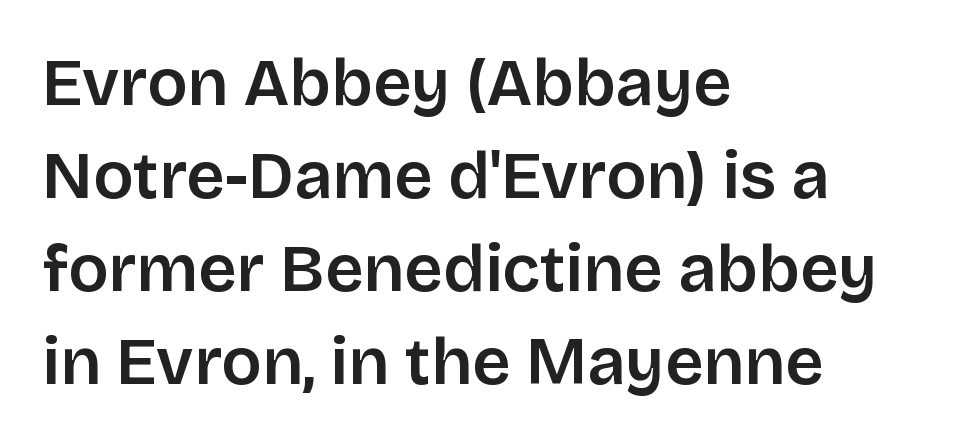
{"serif": "no", "italic": "no", "width": "normal", "stroke_contrast": "low", "x_height": "large", "monospaced": "no", "underline": "no", "align": "left", "line_spacing": "normal", "line_spacing_ratio": 1.39, "letter_spacing": "normal", "letter_spacing_em": 0.0, "glyph_px": 67}
